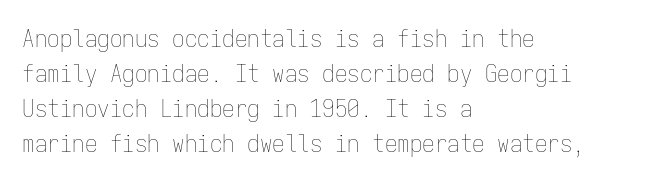
Q: Is the text bold? A: No.
Q: Is the text italic (slanted)? A: No, it is upright.
Q: Is the text underlined? A: No.
Q: How is the paragraph aligned? A: Left-aligned.
Q: Is the spacing between letters normal or unusually wide? A: Normal.
Q: Is the spacing between lines tight, normal or loose? A: Normal.
